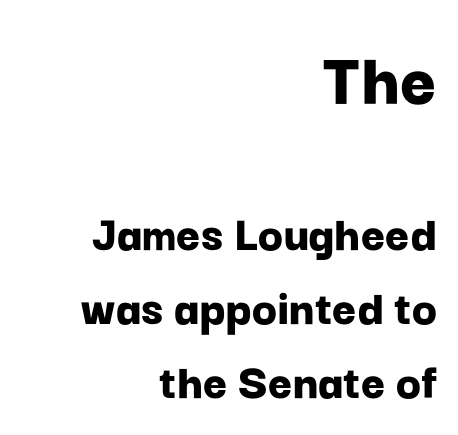
The image shows 78 px bold sans-serif type, upright; set right-aligned, normal line spacing (1.42x), normal letter spacing, not underlined; the first (top) block is 1.5x larger; low stroke contrast and a medium x-height.
